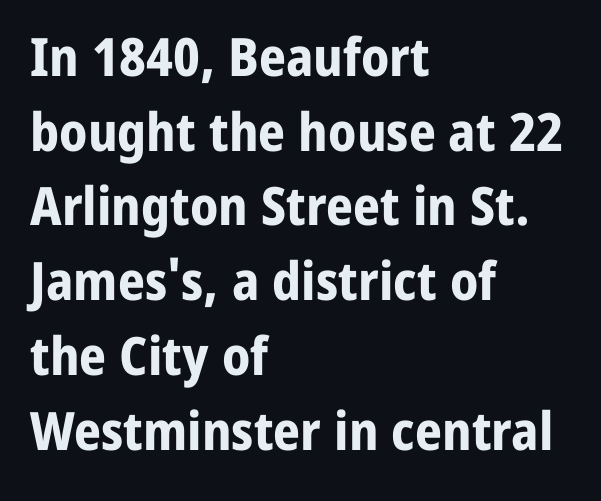
The image shows 53 px bold sans-serif type, upright; set left-aligned, normal line spacing (1.41x), normal letter spacing, not underlined; low stroke contrast and a medium x-height.
